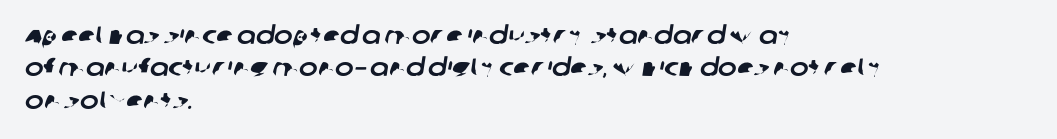
{"underline": "no", "align": "left", "line_spacing": "normal", "line_spacing_ratio": 1.3, "letter_spacing": "normal", "letter_spacing_em": 0.0, "glyph_px": 25}
